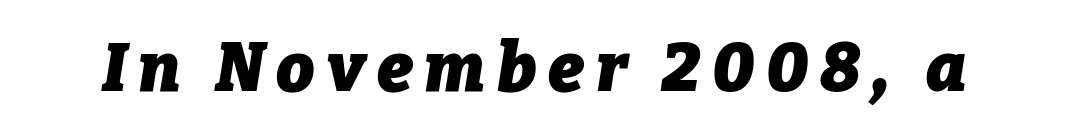
The image shows 68 px heavy type, italic (leaning right); set not underlined; low stroke contrast and a medium x-height.
